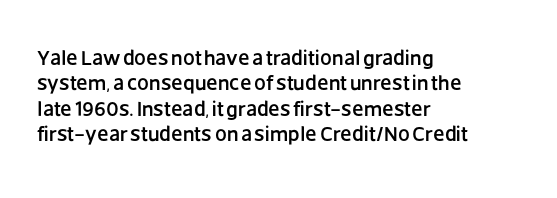
Q: Is the text italic (slanted)? A: No, it is upright.
Q: Is the text underlined? A: No.
Q: How is the paragraph aligned? A: Left-aligned.
Q: Is the spacing between letters normal or unusually wide? A: Normal.
